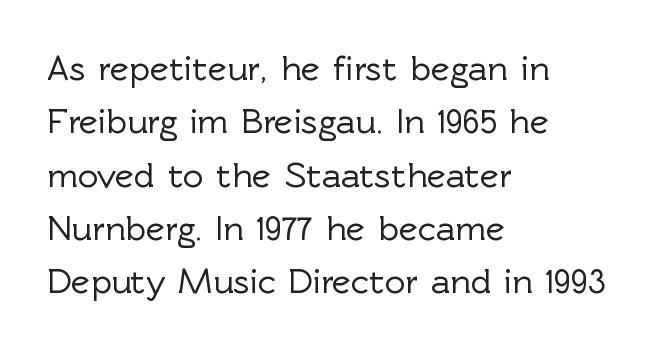
The image shows 36 px sans-serif type, upright; set left-aligned, normal line spacing (1.48x), normal letter spacing, not underlined; a medium x-height.
